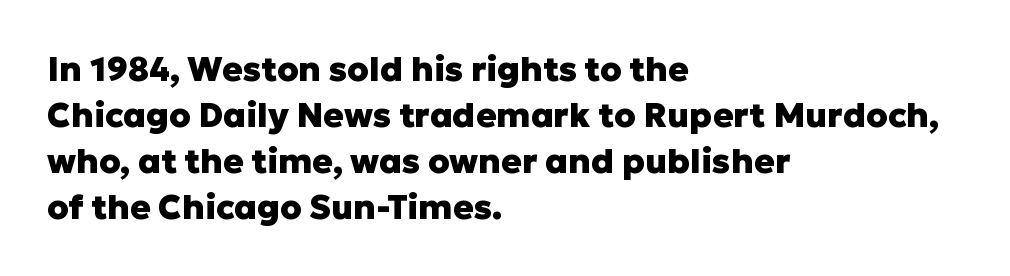
Q: Is the text bold? A: Yes.
Q: Is the text italic (slanted)? A: No, it is upright.
Q: Is the typeface a serif or a sans-serif typeface? A: Sans-serif.
Q: Is the text underlined? A: No.
Q: How is the paragraph aligned? A: Left-aligned.
Q: Is the spacing between letters normal or unusually wide? A: Normal.
Q: Is the spacing between lines tight, normal or loose? A: Normal.
Q: Width (condensed, normal, or wide)? A: Normal.
Q: Stroke contrast? A: Low.
Q: x-height? A: Medium.
Q: Monospaced? A: No.
